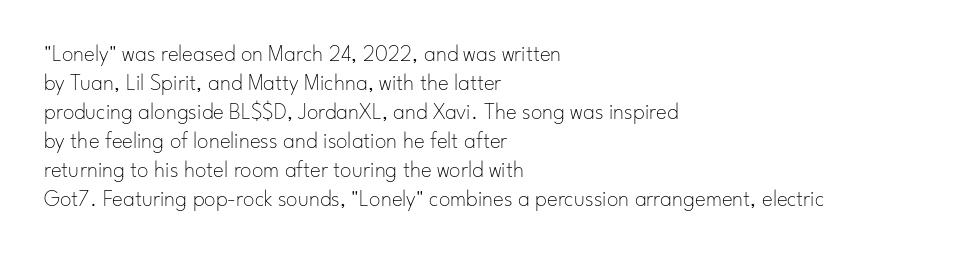
Q: Is the text bold? A: No.
Q: Is the text italic (slanted)? A: No, it is upright.
Q: Is the text underlined? A: No.
Q: How is the paragraph aligned? A: Left-aligned.
Q: Is the spacing between letters normal or unusually wide? A: Normal.
Q: Is the spacing between lines tight, normal or loose? A: Normal.
